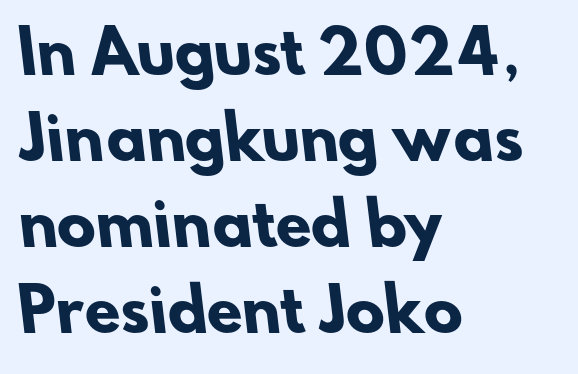
Do the characters align in a grid? No, the font is proportional. Compared with a centered layout, this one pins lines to the left instead. Nobody touched the tracking dial on this one. Has an underline been added? It has not.
